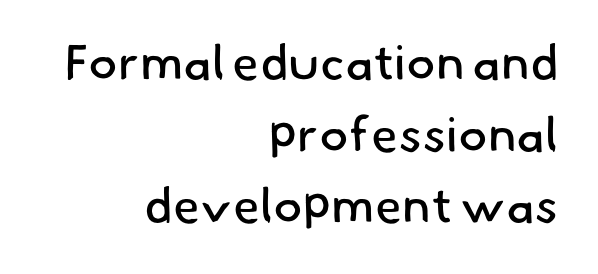
Q: Is the text bold? A: No.
Q: Is the typeface a serif or a sans-serif typeface? A: Sans-serif.
Q: Is the text underlined? A: No.
Q: How is the paragraph aligned? A: Right-aligned.
Q: Is the spacing between letters normal or unusually wide? A: Normal.
Q: Is the spacing between lines tight, normal or loose? A: Normal.
Q: Width (condensed, normal, or wide)? A: Normal.
Q: Stroke contrast? A: Low.
Q: x-height? A: Small.
Q: Monospaced? A: No.
